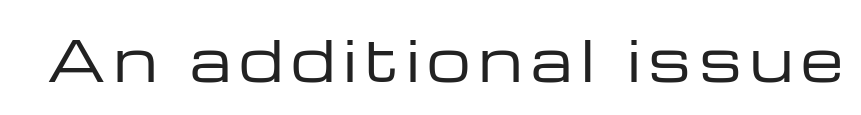
Q: Is the text bold? A: No.
Q: Is the text italic (slanted)? A: No, it is upright.
Q: Is the typeface a serif or a sans-serif typeface? A: Sans-serif.
Q: Is the text underlined? A: No.
Q: Width (condensed, normal, or wide)? A: Wide.
Q: Stroke contrast? A: Low.
Q: x-height? A: Medium.
Q: Monospaced? A: No.
